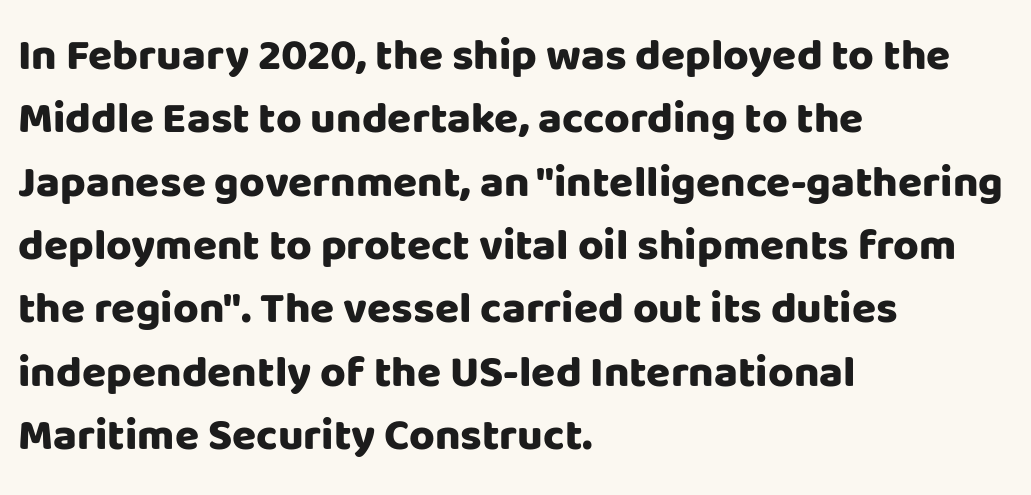
Q: Is the text bold? A: Yes.
Q: Is the text italic (slanted)? A: No, it is upright.
Q: Is the typeface a serif or a sans-serif typeface? A: Sans-serif.
Q: Is the text underlined? A: No.
Q: How is the paragraph aligned? A: Left-aligned.
Q: Is the spacing between letters normal or unusually wide? A: Normal.
Q: Is the spacing between lines tight, normal or loose? A: Normal.
Q: Width (condensed, normal, or wide)? A: Normal.
Q: Stroke contrast? A: Low.
Q: x-height? A: Large.
Q: Monospaced? A: No.
